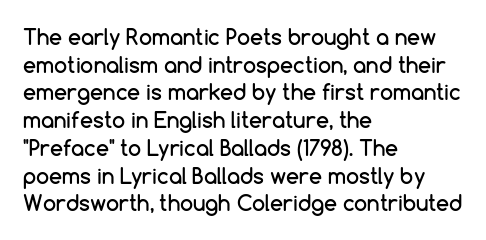
Q: Is the text italic (slanted)? A: No, it is upright.
Q: Is the text underlined? A: No.
Q: How is the paragraph aligned? A: Left-aligned.
Q: Is the spacing between letters normal or unusually wide? A: Normal.
Q: Is the spacing between lines tight, normal or loose? A: Normal.
